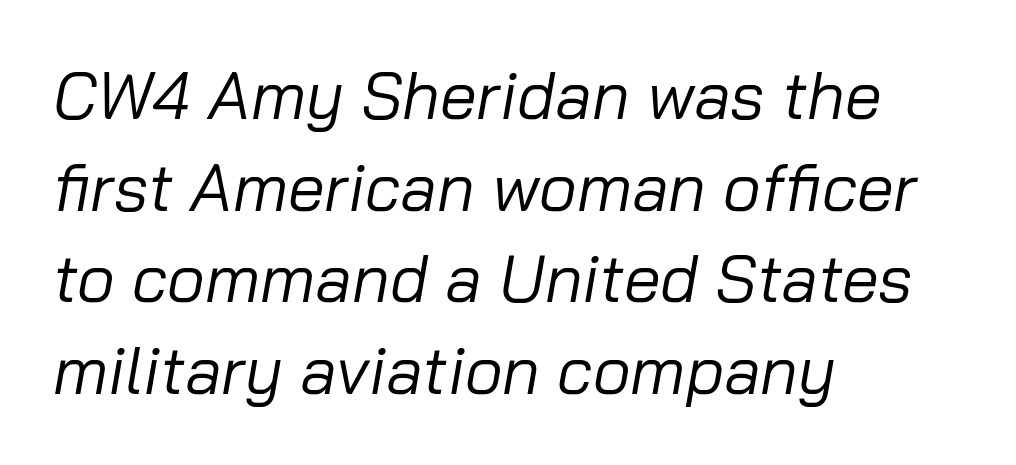
The image shows 66 px regular-weight type, italic (leaning right); set left-aligned, normal line spacing (1.39x), normal letter spacing, not underlined; low stroke contrast and a medium x-height.
